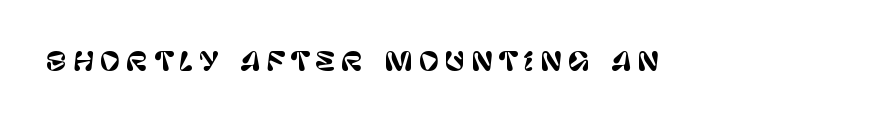
Q: Is the text italic (slanted)? A: Yes.
Q: Is the text underlined? A: No.
Q: Is the spacing between letters normal or unusually wide? A: Unusually wide.
